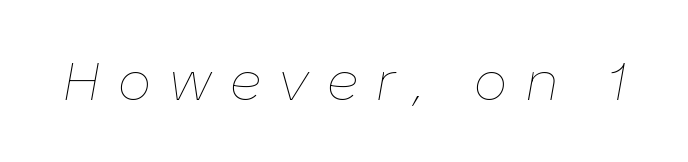
{"italic": "yes", "lean": "right", "slant_degrees": 10, "bold": "no", "weight": "thin", "width": "normal", "stroke_contrast": "low", "x_height": "medium", "monospaced": "no", "underline": "no", "letter_spacing": "wide", "letter_spacing_em": 0.32, "glyph_px": 54}
